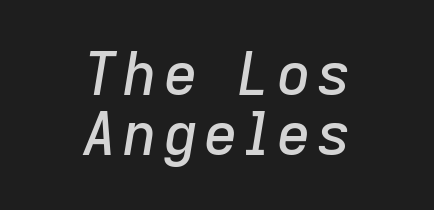
The image shows 59 px text type, italic (leaning right); set centered, tight line spacing (1.02x), not underlined; low stroke contrast and a medium x-height.
